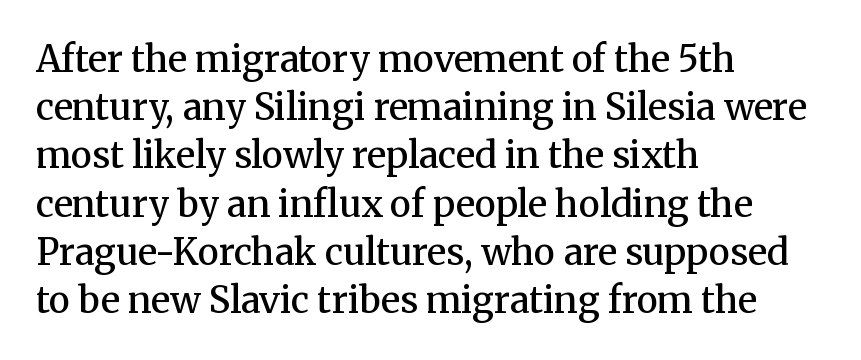
Q: Is the text bold? A: Semi-bold.
Q: Is the text italic (slanted)? A: No, it is upright.
Q: Is the typeface a serif or a sans-serif typeface? A: Serif.
Q: Is the text underlined? A: No.
Q: How is the paragraph aligned? A: Left-aligned.
Q: Is the spacing between letters normal or unusually wide? A: Normal.
Q: Is the spacing between lines tight, normal or loose? A: Normal.
Q: Width (condensed, normal, or wide)? A: Normal.
Q: Stroke contrast? A: Medium.
Q: x-height? A: Medium.
Q: Monospaced? A: No.
